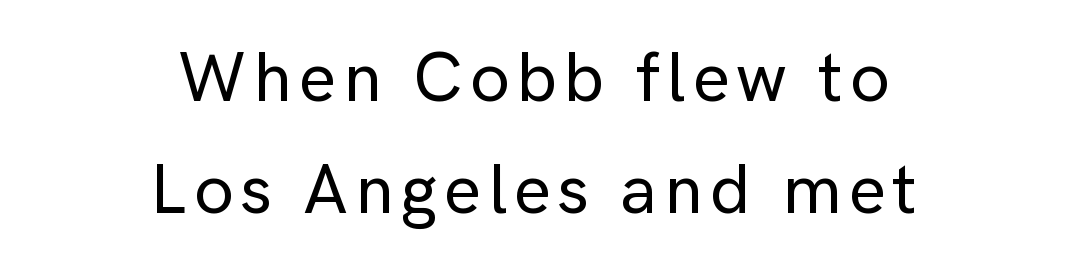
{"serif": "no", "italic": "no", "width": "normal", "stroke_contrast": "low", "x_height": "medium", "monospaced": "no", "underline": "no", "align": "center", "line_spacing": "normal", "line_spacing_ratio": 1.6, "glyph_px": 70}
